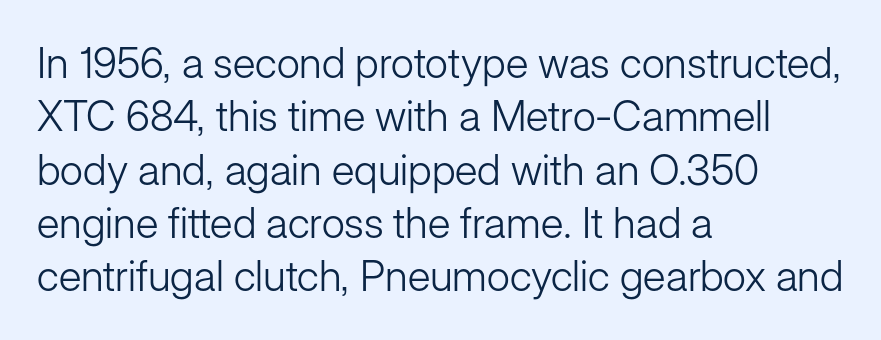
The image shows 42 px light sans-serif type, upright; set left-aligned, normal line spacing (1.27x), normal letter spacing, not underlined; low stroke contrast and a medium x-height.
